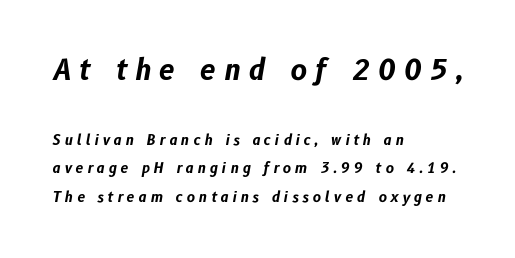
The image shows 28 px bold type, italic (leaning right); set left-aligned, loose line spacing (2.02x), unusually wide letter spacing (+0.28 em), not underlined; the first (top) block is 2.0x larger; low stroke contrast and a medium x-height.
